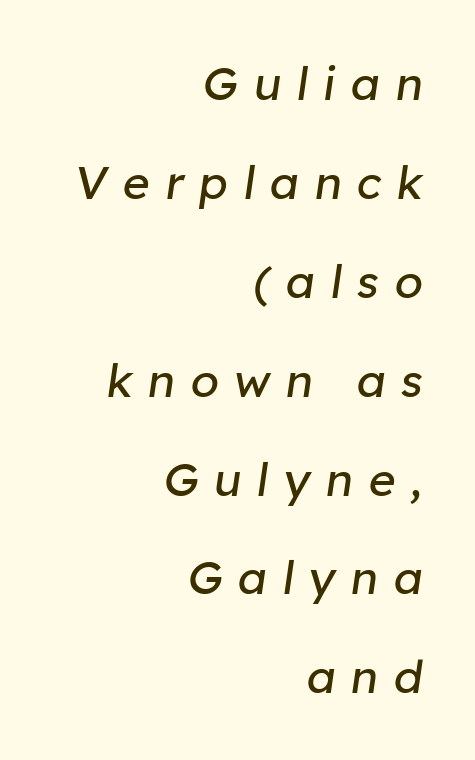
{"italic": "yes", "lean": "right", "slant_degrees": 8, "bold": "no", "weight": "regular", "width": "normal", "stroke_contrast": "low", "x_height": "medium", "monospaced": "no", "underline": "no", "align": "right", "line_spacing": "loose", "line_spacing_ratio": 2.15, "letter_spacing": "wide", "letter_spacing_em": 0.33, "glyph_px": 46}
